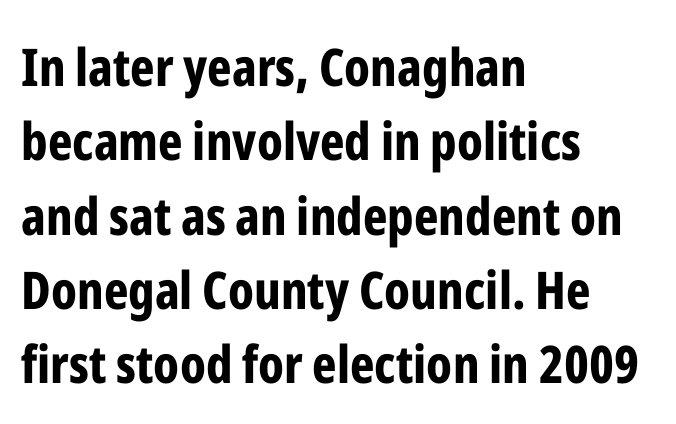
Q: Is the text bold? A: Yes.
Q: Is the text italic (slanted)? A: No, it is upright.
Q: Is the typeface a serif or a sans-serif typeface? A: Sans-serif.
Q: Is the text underlined? A: No.
Q: How is the paragraph aligned? A: Left-aligned.
Q: Is the spacing between letters normal or unusually wide? A: Normal.
Q: Is the spacing between lines tight, normal or loose? A: Normal.
Q: Width (condensed, normal, or wide)? A: Condensed.
Q: Stroke contrast? A: Low.
Q: x-height? A: Medium.
Q: Monospaced? A: No.
